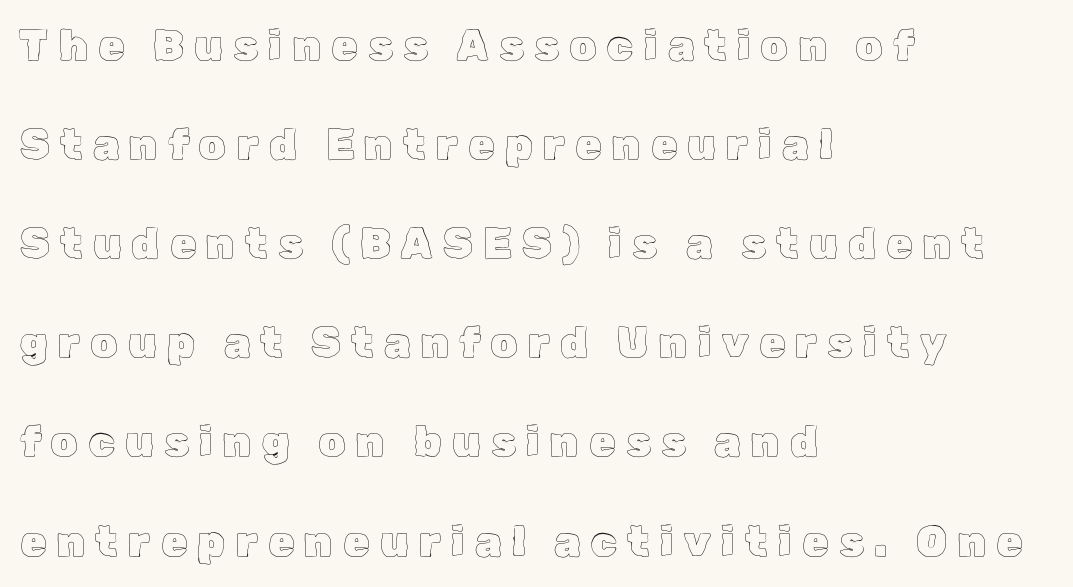
A classic flush-left, rag-right setting is used for this passage. Unmarked baselines from the first word to the last. The letters advance in unequal steps, a hallmark of proportional type. The type is letterspaced generously, with wide tracking. Airy leading. Ascenders rise straight up at ninety degrees.
